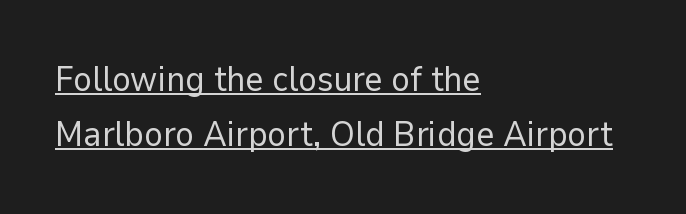
{"serif": "no", "italic": "no", "bold": "no", "weight": "regular", "width": "normal", "stroke_contrast": "low", "x_height": "medium", "monospaced": "no", "underline": "yes", "align": "left", "line_spacing": "normal", "line_spacing_ratio": 1.56, "letter_spacing": "normal", "letter_spacing_em": 0.0, "glyph_px": 35}
